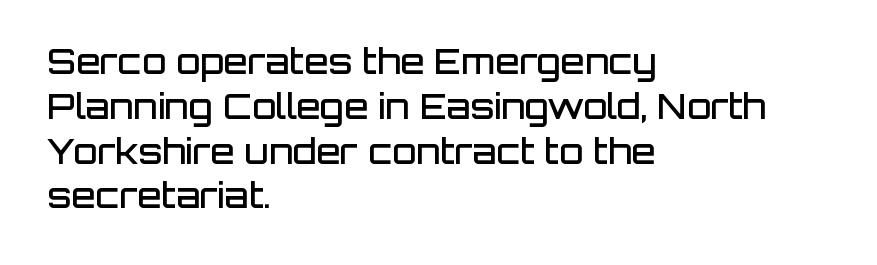
Q: Is the text bold? A: Semi-bold.
Q: Is the text italic (slanted)? A: No, it is upright.
Q: Is the typeface a serif or a sans-serif typeface? A: Sans-serif.
Q: Is the text underlined? A: No.
Q: How is the paragraph aligned? A: Left-aligned.
Q: Is the spacing between letters normal or unusually wide? A: Normal.
Q: Is the spacing between lines tight, normal or loose? A: Normal.
Q: Width (condensed, normal, or wide)? A: Normal.
Q: Stroke contrast? A: Low.
Q: x-height? A: Large.
Q: Monospaced? A: No.
